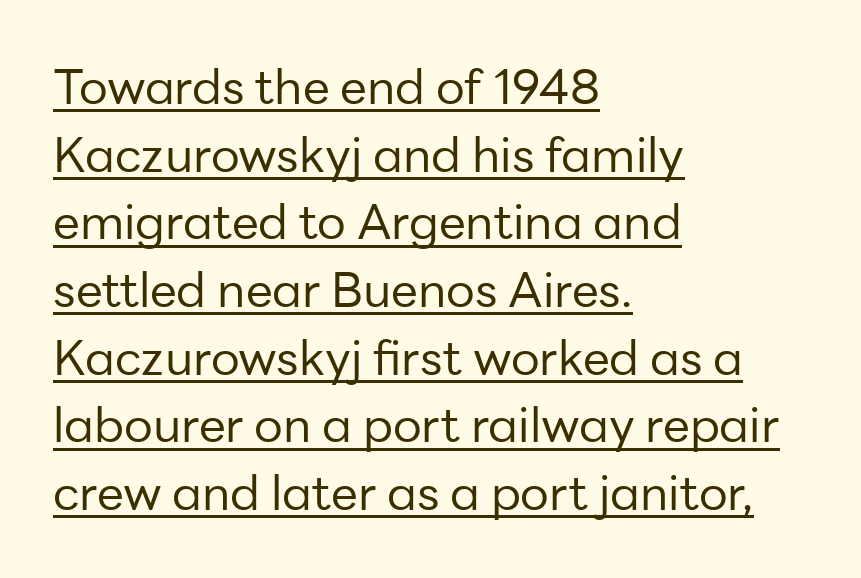
Character widths vary here, with narrow letters taking less room than wide ones. Bold? No — there's no thickening of the strokes. Short note: letters normally spaced. Regarding serifs, this sample does without them. Which margin do the lines hug? The left one — the right edge is uneven. This sample keeps an unexceptional amount of space between lines.
